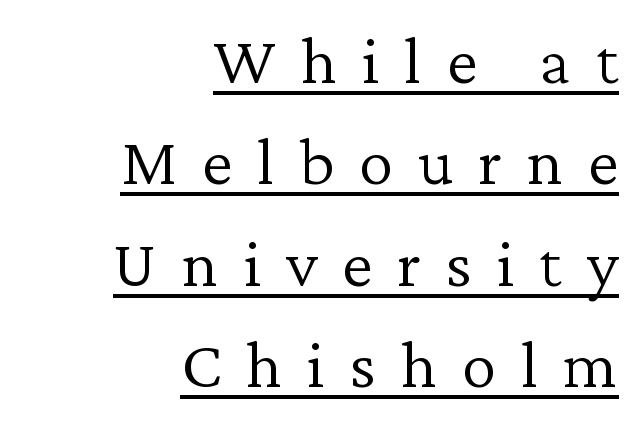
Somebody hit Ctrl+U on this one — the words are underlined. Do the characters align in a grid? No, the font is proportional. To sum up the face: it has serifs. The lines in this sample share a right terminus and differ only in where they begin. The rows are spaced the way most documents space them. Nope, not italic — everything's standing straight.
